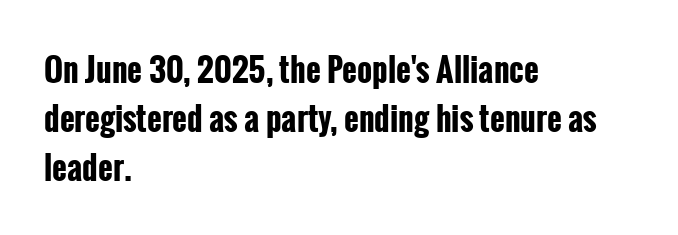
The image shows 32 px bold, condensed sans-serif type, upright; set left-aligned, normal line spacing (1.53x), normal letter spacing, not underlined; low stroke contrast and a medium x-height.
